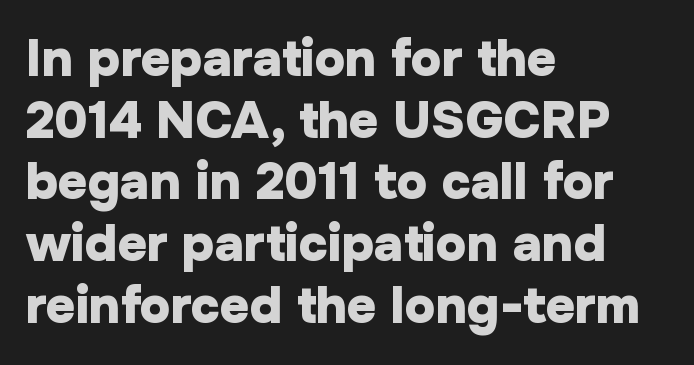
Q: Is the text bold? A: Yes.
Q: Is the text italic (slanted)? A: No, it is upright.
Q: Is the typeface a serif or a sans-serif typeface? A: Sans-serif.
Q: Is the text underlined? A: No.
Q: How is the paragraph aligned? A: Left-aligned.
Q: Is the spacing between letters normal or unusually wide? A: Normal.
Q: Width (condensed, normal, or wide)? A: Normal.
Q: Stroke contrast? A: Low.
Q: x-height? A: Medium.
Q: Monospaced? A: No.
